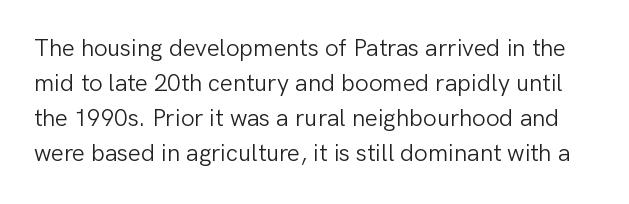
Italic? Not at all — the glyphs are vertical. The letters sit at their default tracking, neither squeezed nor spread. Vertically, the passage feels balanced, rows spaced as you'd expect. Quick note: underline off.
